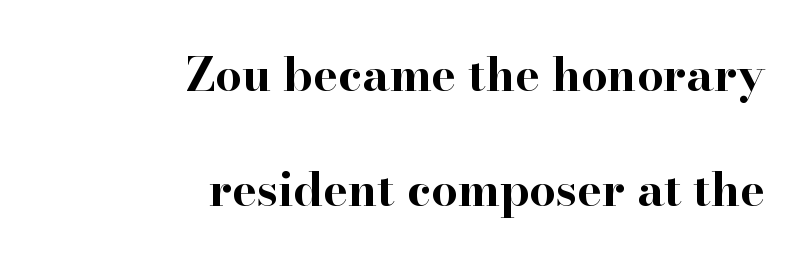
Pretty heavy lettering here — definitely bold. Italic: no, the glyphs are upright roman. No extra tracking has been applied to these lines. Character widths vary here, with narrow letters taking less room than wide ones.
